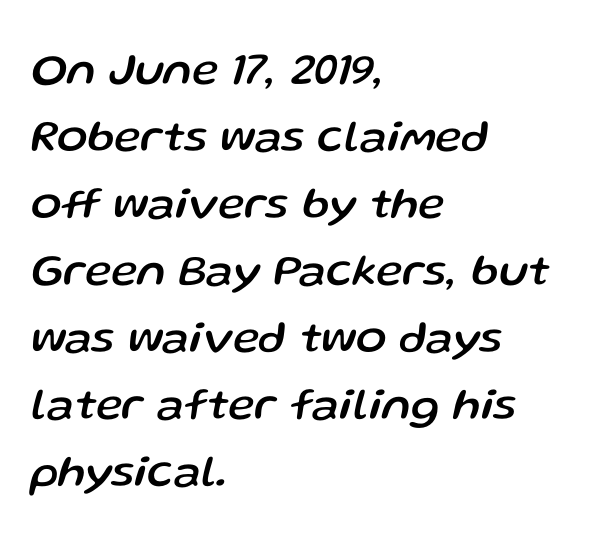
Do the characters align in a grid? No, the font is proportional. Honestly, the letter spacing is just normal — you wouldn't notice it. There's an unmistakable incline to the writing here. Normally led — the rows are evenly, conventionally spaced.
